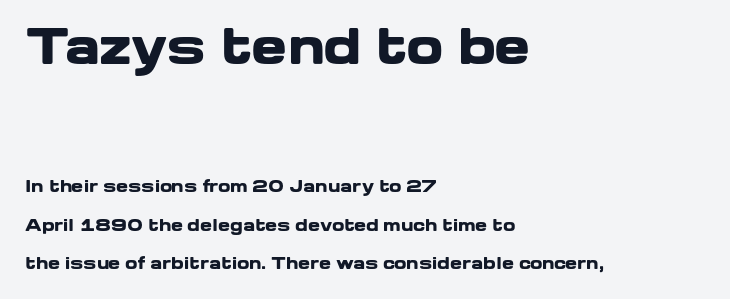
Is this a sans? Yes — the strokes have no serifs. You'd pick this weight for a headline — it's a proper bold. Short and long lines alike share a common starting point at left. Inter-character spacing is left at the font's built-in metrics. The typography opts for an upright posture over an oblique one.
